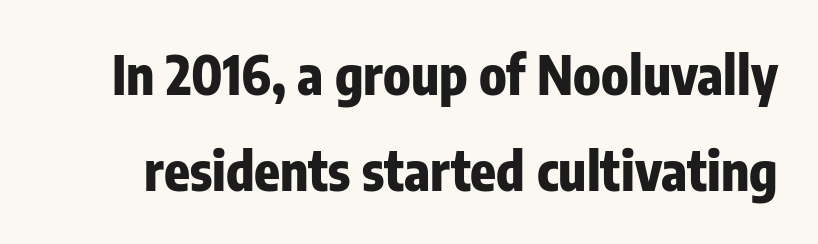
In terms of posture, this sample is upright. Any mark beneath the type? The region is blank. You can tell from the bare stems that sans-serif type was used. What weight is shown? A full bold with thick strokes.
